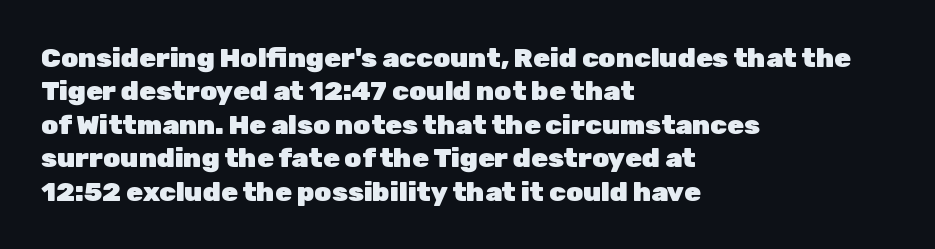
The image shows 27 px bold type, upright; set left-aligned, line spacing 1.24x, normal letter spacing, not underlined.
